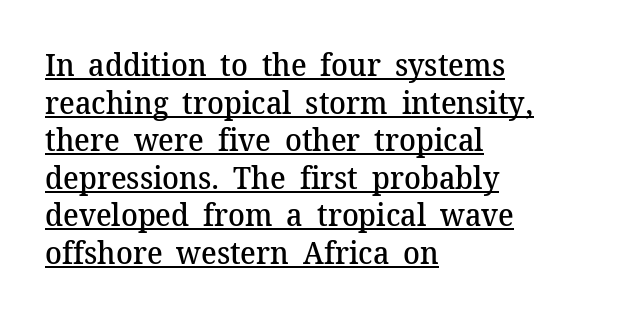
The image shows 31 px semibold serif type, upright; set left-aligned, line spacing 1.21x, normal letter spacing, underlined; medium stroke contrast and a medium x-height.
